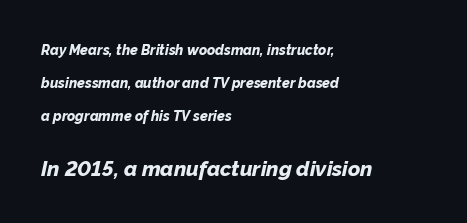
{"italic": "yes", "lean": "right", "slant_degrees": 12, "bold": "yes", "underline": "no", "align": "left", "line_spacing": "loose", "line_spacing_ratio": 2.34, "letter_spacing": "normal", "letter_spacing_em": 0.0, "larger_block": "second", "size_ratio": 1.5, "glyph_px": 21}
